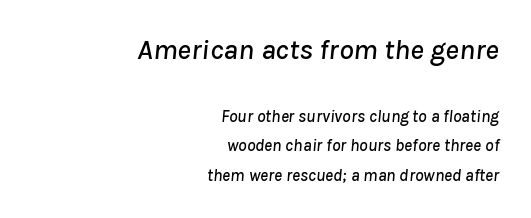
Q: Is the text italic (slanted)? A: Yes, it leans right by about 8 degrees.
Q: Is the text underlined? A: No.
Q: How is the paragraph aligned? A: Right-aligned.
Q: Is the spacing between letters normal or unusually wide? A: Normal.
Q: Which block of text is set in a larger size, the first (top) or the second (bottom)? A: The first (top) one.
Q: Width (condensed, normal, or wide)? A: Normal.
Q: Stroke contrast? A: Low.
Q: x-height? A: Medium.
Q: Monospaced? A: No.
